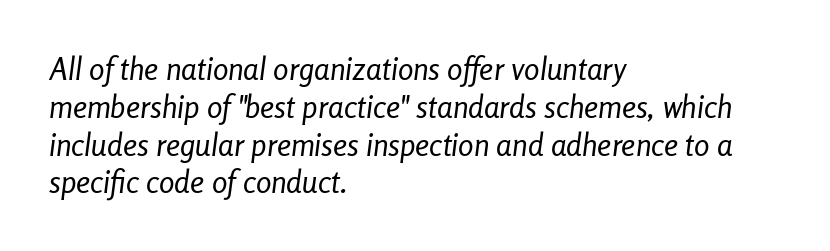
Q: Is the text bold? A: No.
Q: Is the text italic (slanted)? A: Yes, it leans right by about 8 degrees.
Q: Is the text underlined? A: No.
Q: How is the paragraph aligned? A: Left-aligned.
Q: Is the spacing between letters normal or unusually wide? A: Normal.
Q: Width (condensed, normal, or wide)? A: Condensed.
Q: Stroke contrast? A: Low.
Q: x-height? A: Medium.
Q: Monospaced? A: No.
